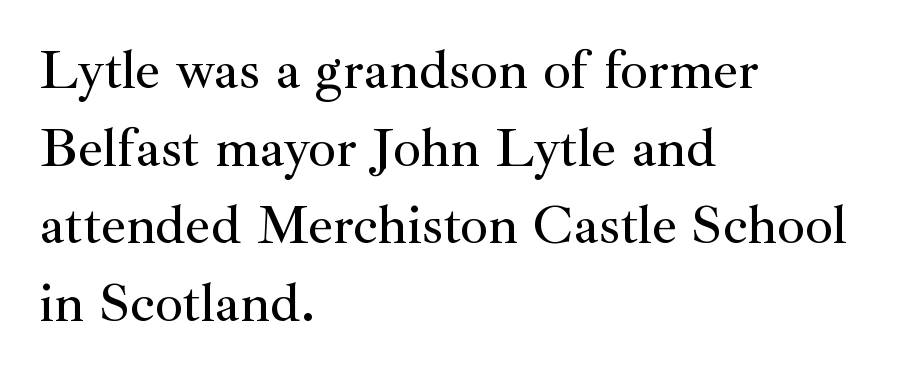
Looks like regular typesetting: each glyph gets only the width it needs. Which margin do the lines hug? The left one — the right edge is uneven. The lettering stays uniformly vertical, giving the passage a roman look. The block of text has a typical density, with ordinary space between rows. Look at the tracking — it's just the regular setting, nothing added.
